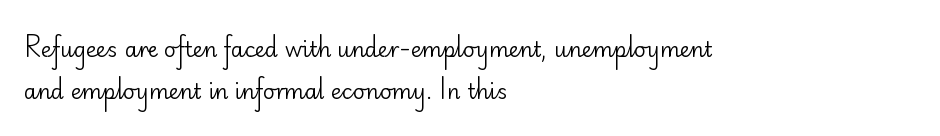
Does the leading feel generous? Absolutely, it's lavish. Glance below the letters and you will spot only blank space. Vertical stems look standard width or narrower in stroke. When letters stand straight like this, we call the style roman or upright. Does the copy run flush right? No — it runs flush left. Short note: letters normally spaced.
